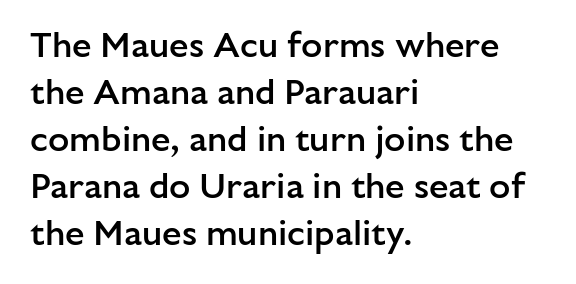
In CSS terms this would be text-align: left. Vertical spacing — default. Check under the words: just untouched page. The font family rendered here belongs to the sans-serif group.
